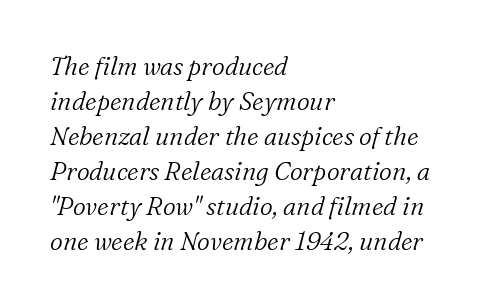
Q: Is the text bold? A: No.
Q: Is the text italic (slanted)? A: Yes, it leans right by about 16 degrees.
Q: Is the text underlined? A: No.
Q: How is the paragraph aligned? A: Left-aligned.
Q: Is the spacing between letters normal or unusually wide? A: Normal.
Q: Is the spacing between lines tight, normal or loose? A: Normal.
